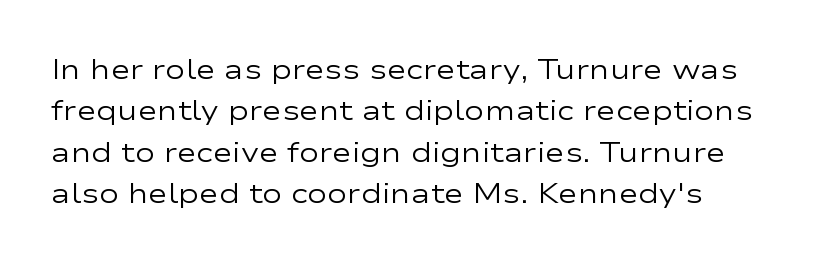
The image shows 27 px text type, upright; set left-aligned, normal line spacing (1.53x), normal letter spacing, not underlined.
